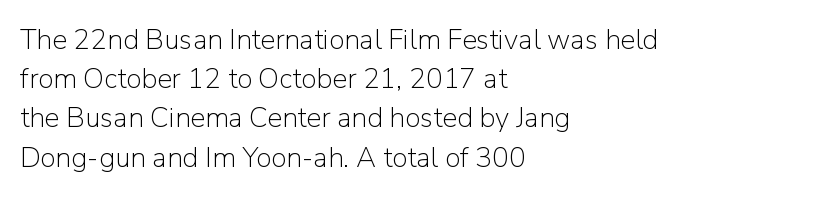
The image shows 28 px light sans-serif type, upright; set left-aligned, normal line spacing (1.4x), normal letter spacing, not underlined; low stroke contrast and a medium x-height.
